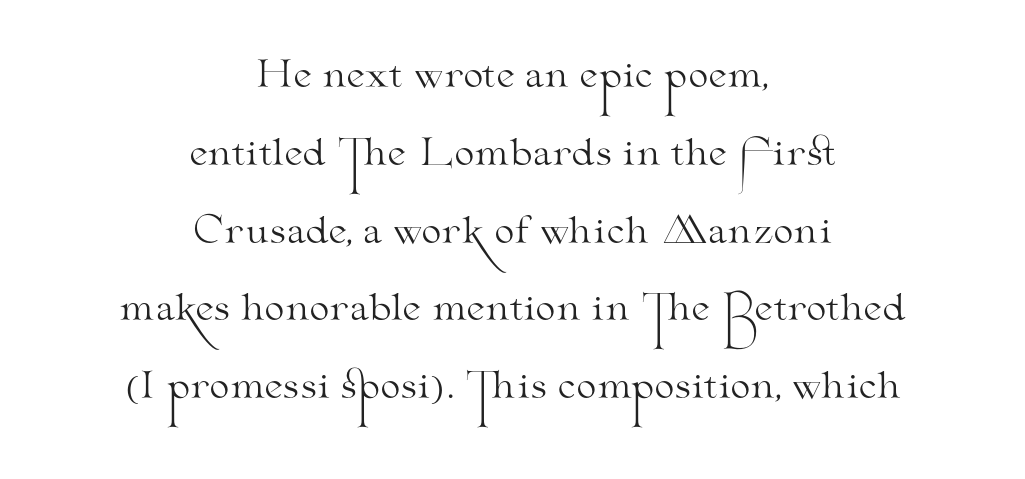
{"serif": "yes", "italic": "no", "bold": "no", "weight": "light", "width": "wide", "stroke_contrast": "medium", "x_height": "small", "monospaced": "no", "underline": "no", "align": "center", "line_spacing": "loose", "line_spacing_ratio": 2.16, "letter_spacing": "normal", "letter_spacing_em": 0.0, "glyph_px": 36}
